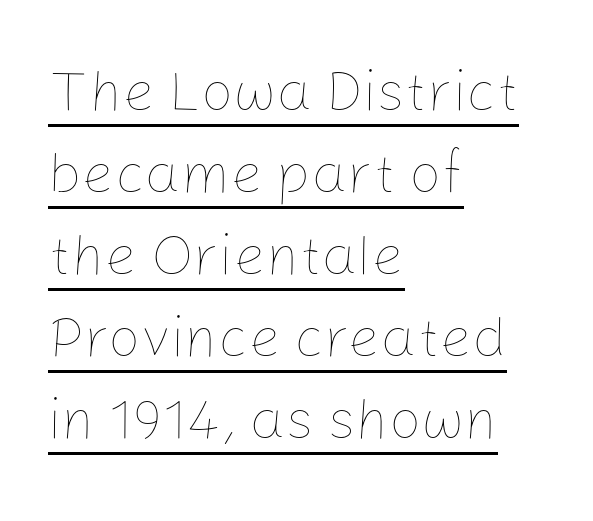
Q: Is the text bold? A: No.
Q: Is the text italic (slanted)? A: No, it is upright.
Q: Is the text underlined? A: Yes.
Q: How is the paragraph aligned? A: Left-aligned.
Q: Is the spacing between letters normal or unusually wide? A: Normal.
Q: Is the spacing between lines tight, normal or loose? A: Normal.
Q: Width (condensed, normal, or wide)? A: Normal.
Q: Stroke contrast? A: Low.
Q: x-height? A: Medium.
Q: Monospaced? A: No.
